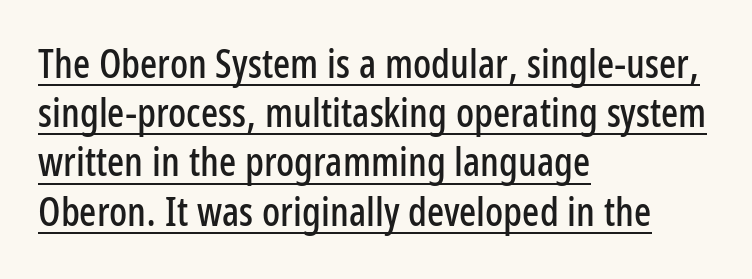
The image shows 40 px condensed sans-serif type, upright; set left-aligned, line spacing 1.23x, normal letter spacing, underlined; low stroke contrast and a medium x-height.
